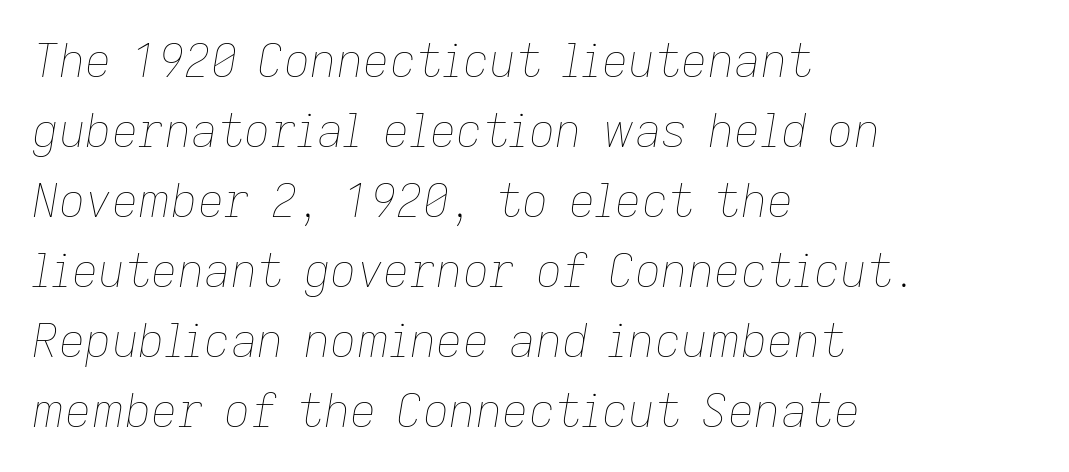
The image shows 46 px thin type, italic (leaning right); set left-aligned, normal line spacing (1.52x), normal letter spacing, not underlined; low stroke contrast and a medium x-height.
